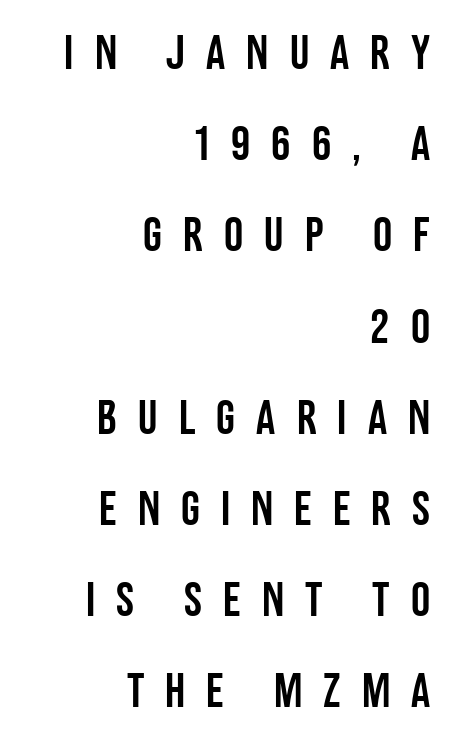
Vertically, the passage feels expansive, rows floating well apart. Decoration check: the copy has no underline. Looks like regular typesetting: each glyph gets only the width it needs. The lines in this sample share a right terminus and differ only in where they begin. Tracking value appears strongly positive — letters spread wide. Posture: vertical.
